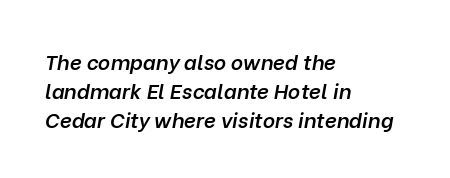
{"italic": "yes", "lean": "right", "slant_degrees": 10, "bold": "semi", "underline": "no", "align": "left", "line_spacing": "normal", "line_spacing_ratio": 1.38, "letter_spacing": "normal", "letter_spacing_em": 0.0, "glyph_px": 21}
